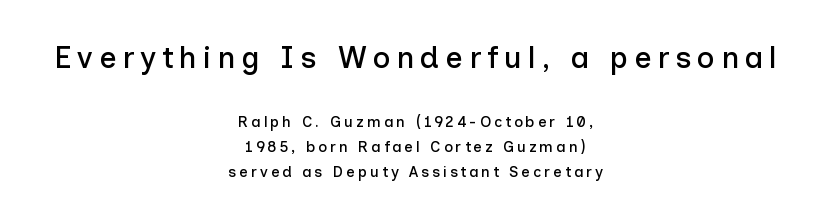
The letterforms stand isolated, each surrounded by extra space. The specimen reads as upright at a glance. Leftover space on each line is divided equally before and after the words. In this sample the first text group is rendered at the bigger scale. Regular leading.
